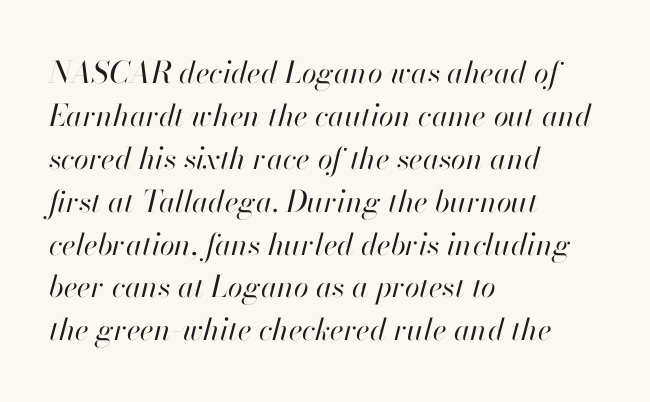
Character widths vary here, with narrow letters taking less room than wide ones. These lines are set flush left with a ragged right edge. Any mark beneath the type? The region is blank. Observe the ordinary spacing: letters are neighbours, not strangers. Stroke mass is kept to a normal reading level or below.
